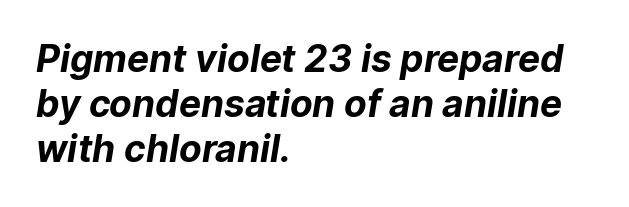
{"serif": "no", "bold": "yes", "weight": "bold", "width": "normal", "stroke_contrast": "low", "x_height": "medium", "monospaced": "no", "underline": "no", "align": "left", "line_spacing_ratio": 1.21, "letter_spacing": "normal", "letter_spacing_em": 0.0, "glyph_px": 37}
